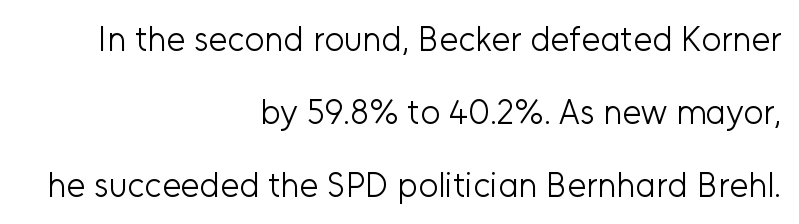
{"serif": "no", "italic": "no", "bold": "no", "weight": "light", "width": "normal", "stroke_contrast": "low", "x_height": "medium", "monospaced": "no", "underline": "no", "align": "right", "line_spacing": "loose", "line_spacing_ratio": 2.14, "letter_spacing": "normal", "letter_spacing_em": 0.0, "glyph_px": 34}
